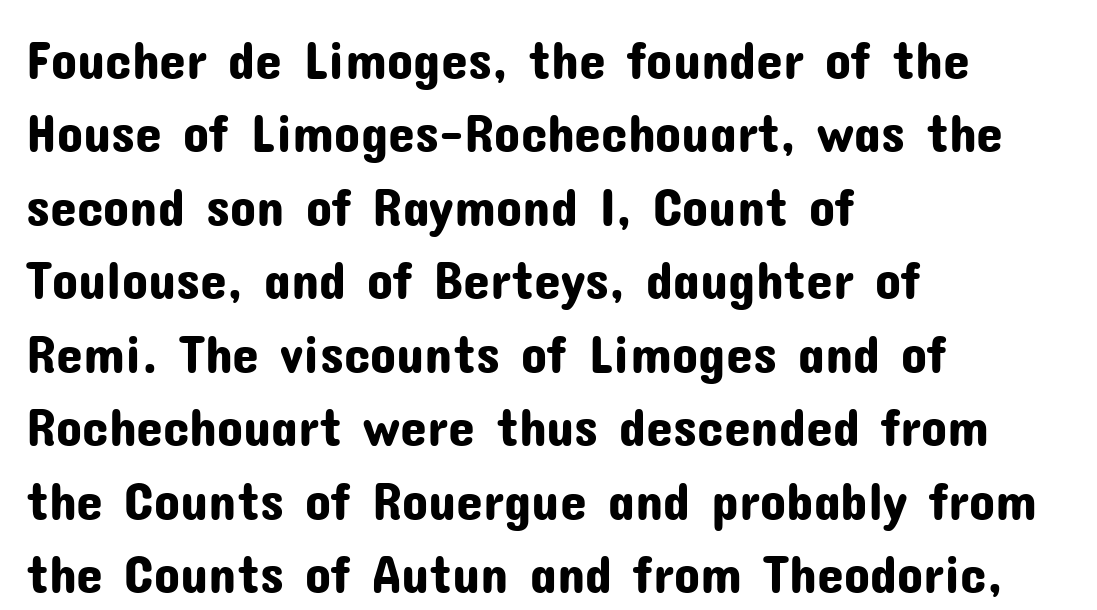
The ragged edge is on the right, which tells us the setting is flush left. You could not count columns in this text — the font is proportionally spaced. Vertical strokes here are truly vertical. The face used here is a sans, in the tradition of grotesques and geometrics.
